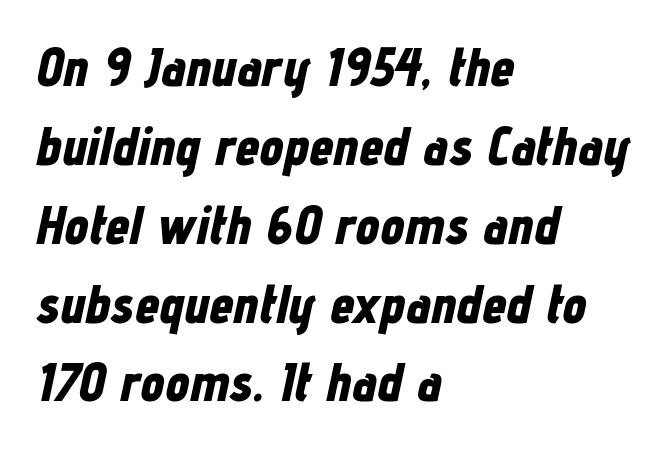
Caption: standard tracking, unaltered. Italic? Definitely — the glyphs are oblique. The compositor pushed each line to the left boundary. Caption: bold face, heavy strokes. The passage shown is not underscored anywhere. The leading is moderate, giving the passage an even texture.
